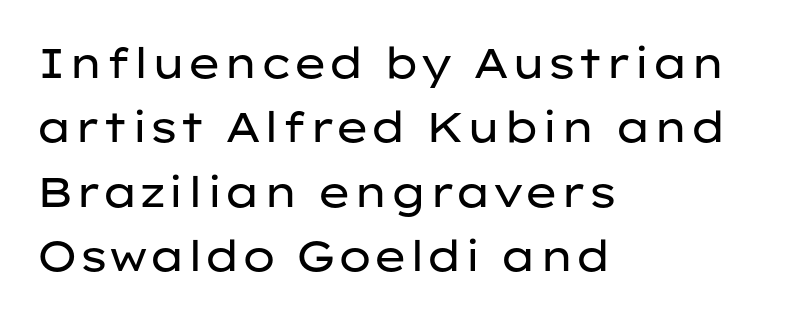
{"serif": "no", "italic": "no", "bold": "no", "weight": "regular", "width": "wide", "stroke_contrast": "low", "x_height": "medium", "monospaced": "no", "underline": "no", "align": "left", "line_spacing": "normal", "line_spacing_ratio": 1.53, "letter_spacing": "normal", "letter_spacing_em": 0.0, "glyph_px": 42}
